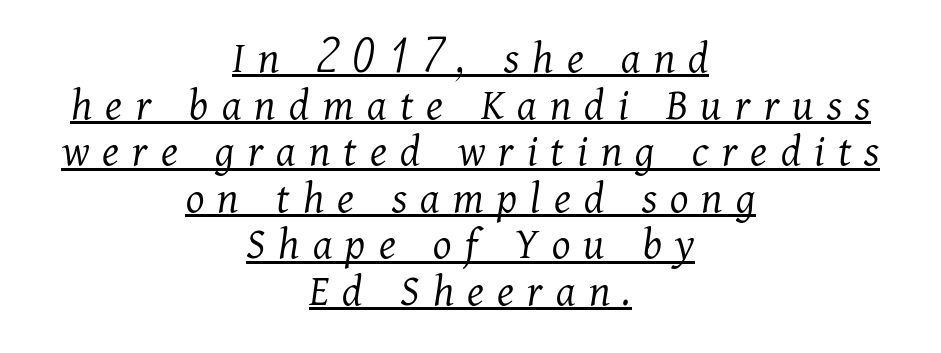
The image shows 47 px light serif type, italic (leaning right); set centered, tight line spacing (0.99x), unusually wide letter spacing (+0.28 em), underlined; medium stroke contrast and a medium x-height.
